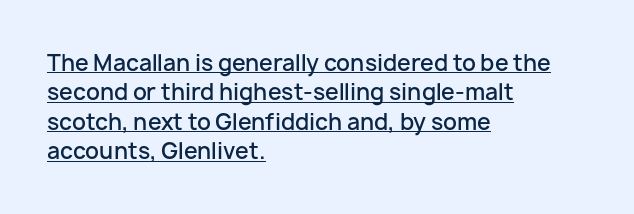
{"italic": "no", "bold": "semi", "underline": "yes", "align": "left", "line_spacing": "normal", "line_spacing_ratio": 1.34, "letter_spacing": "normal", "letter_spacing_em": 0.0, "glyph_px": 22}
